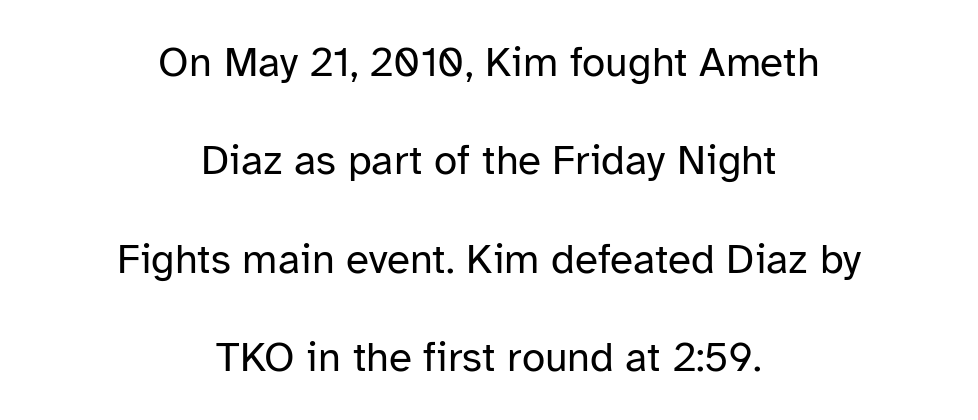
Horizontally, the lines are justified to the midpoint only. Regarding serifs, this sample does without them. A typesetter would call this leading open, well beyond the default. The zone under the glyphs is completely vacant. The axis of the letterforms is exactly vertical. Compared with a typical body face, this is equally light or lighter still.
